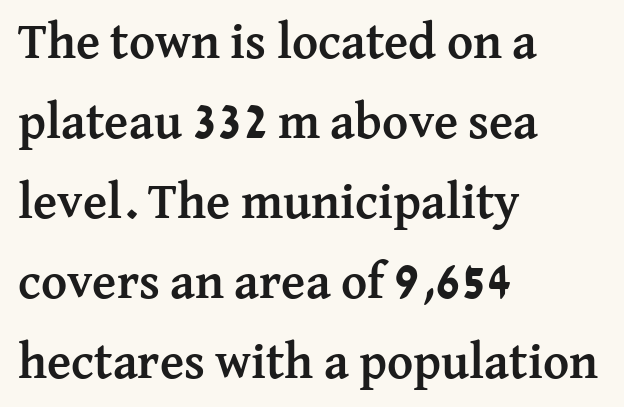
Q: Is the text bold? A: Yes.
Q: Is the text italic (slanted)? A: No, it is upright.
Q: Is the typeface a serif or a sans-serif typeface? A: Serif.
Q: Is the text underlined? A: No.
Q: How is the paragraph aligned? A: Left-aligned.
Q: Is the spacing between letters normal or unusually wide? A: Normal.
Q: Is the spacing between lines tight, normal or loose? A: Normal.
Q: Width (condensed, normal, or wide)? A: Normal.
Q: Stroke contrast? A: Medium.
Q: x-height? A: Medium.
Q: Monospaced? A: No.
